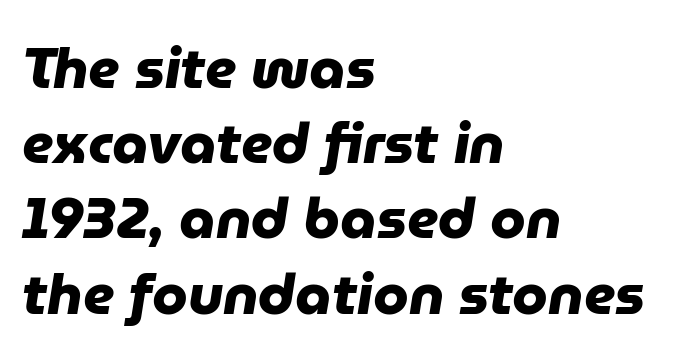
Q: Is the text bold? A: Yes.
Q: Is the typeface a serif or a sans-serif typeface? A: Sans-serif.
Q: Is the text underlined? A: No.
Q: How is the paragraph aligned? A: Left-aligned.
Q: Is the spacing between letters normal or unusually wide? A: Normal.
Q: Is the spacing between lines tight, normal or loose? A: Normal.
Q: Width (condensed, normal, or wide)? A: Normal.
Q: Stroke contrast? A: Low.
Q: x-height? A: Medium.
Q: Monospaced? A: No.
